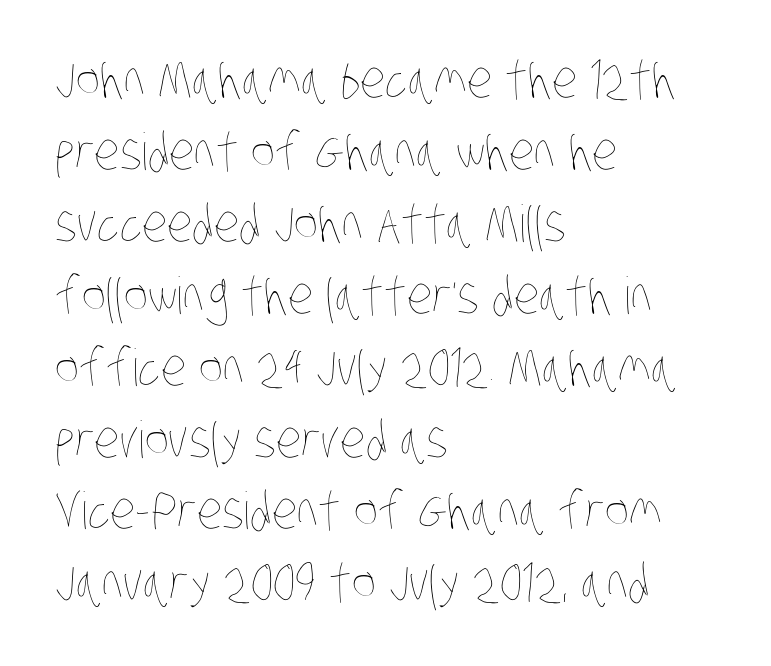
{"bold": "no", "weight": "thin", "width": "condensed", "stroke_contrast": "low", "x_height": "large", "monospaced": "no", "underline": "no", "align": "left", "line_spacing": "normal", "line_spacing_ratio": 1.41, "letter_spacing": "normal", "letter_spacing_em": 0.0, "glyph_px": 51}
